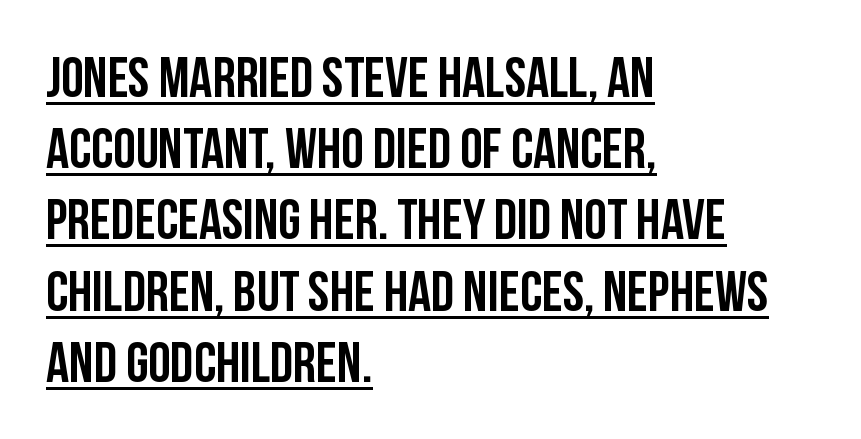
The image shows 57 px condensed sans-serif type, upright; set left-aligned, normal line spacing (1.25x), normal letter spacing, underlined; low stroke contrast and a large x-height.
